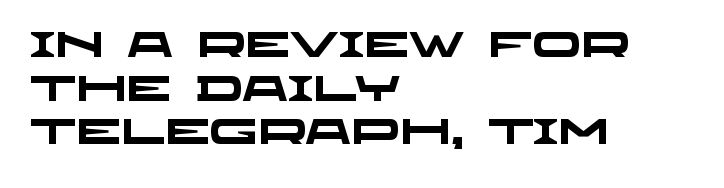
Emphasis by weight is at full strength: bold. This rendering features lettering with no underline. Is the block centered? No — it sits flush against the left margin. Proportional: the letters do not fall into vertical columns. Default kerning and tracking; the words read as compact shapes.
